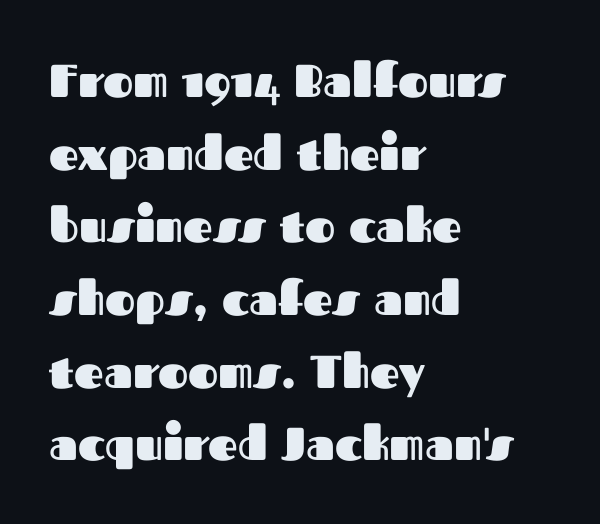
The image shows 46 px heavy sans-serif type, upright; set left-aligned, normal line spacing (1.58x), normal letter spacing, not underlined; medium stroke contrast and a medium x-height.
